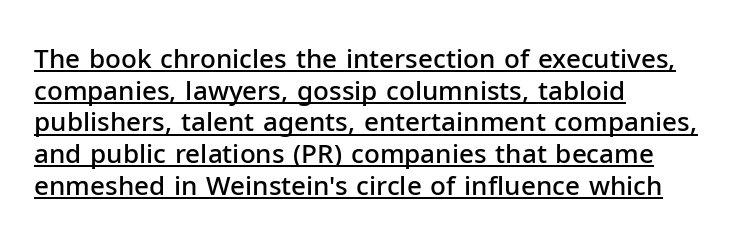
Q: Is the text bold? A: Semi-bold.
Q: Is the text italic (slanted)? A: No, it is upright.
Q: Is the text underlined? A: Yes.
Q: How is the paragraph aligned? A: Left-aligned.
Q: Is the spacing between letters normal or unusually wide? A: Normal.
